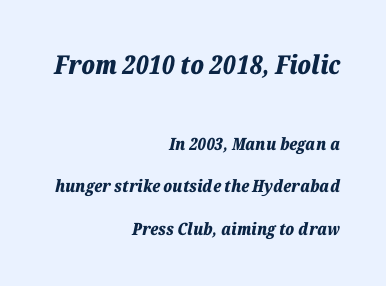
Leftover space on each line is placed entirely before the opening word. Italic? Definitely — the glyphs are oblique. Which of the two is more prominent by size? The first, at the top. Nothing unusual about the tracking: characters are spaced as the font intends. Bold? Absolutely — the strokes are thick and heavy.
